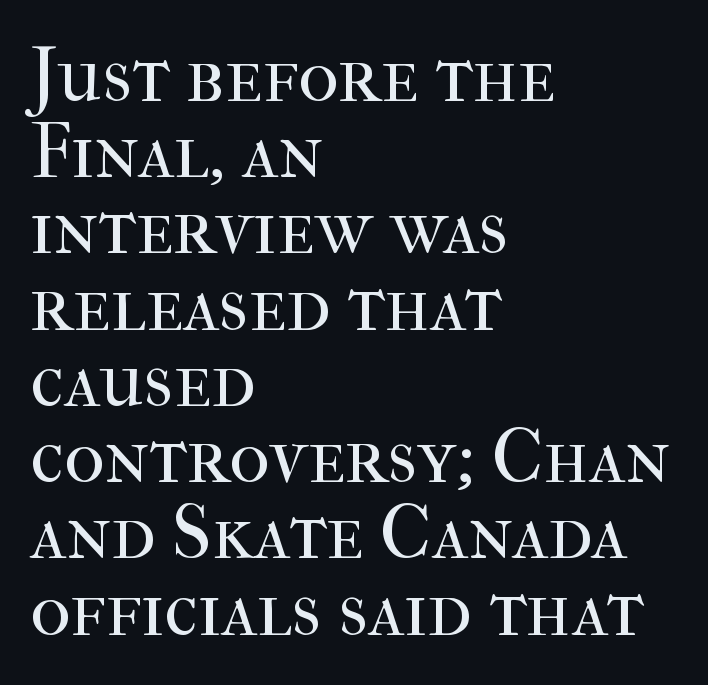
The image shows 77 px regular-weight serif type, upright; set left-aligned, tight line spacing (0.99x), normal letter spacing, not underlined; high stroke contrast and a medium x-height.
